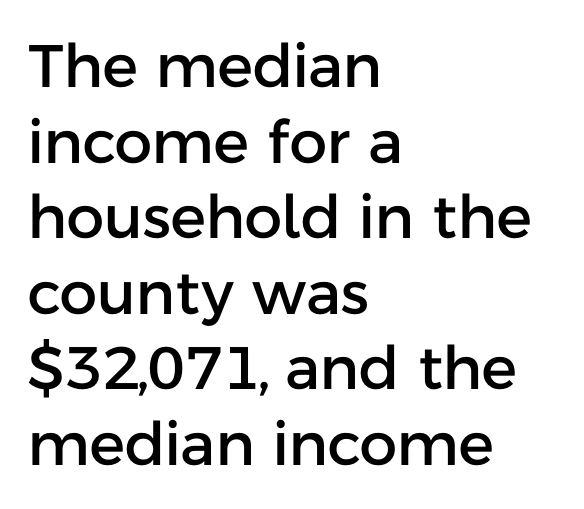
Q: Is the text italic (slanted)? A: No, it is upright.
Q: Is the typeface a serif or a sans-serif typeface? A: Sans-serif.
Q: Is the text underlined? A: No.
Q: How is the paragraph aligned? A: Left-aligned.
Q: Is the spacing between letters normal or unusually wide? A: Normal.
Q: Is the spacing between lines tight, normal or loose? A: Normal.
Q: Width (condensed, normal, or wide)? A: Normal.
Q: Stroke contrast? A: Low.
Q: x-height? A: Medium.
Q: Monospaced? A: No.
